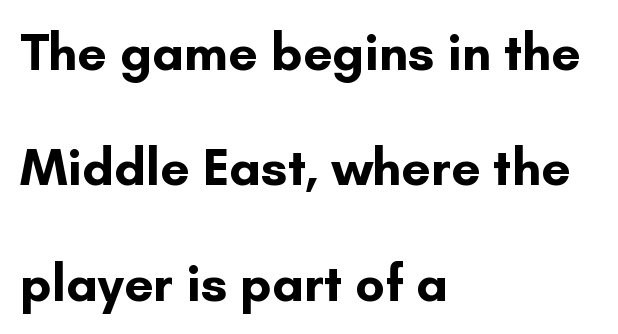
The text block is weighted toward the left margin, trailing off unevenly rightward. Is the letter spacing exaggerated? No — it looks like the ordinary default. This block would shrink considerably if given ordinary leading; it's expanded now. I'd describe the lettering as bold — thick and assertive. Clear beneath every line of the passage.
